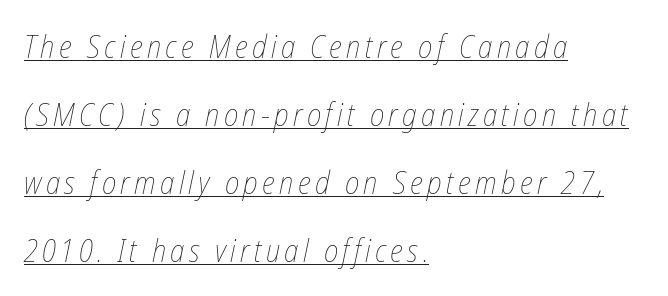
The image shows 31 px thin, condensed type, italic (leaning right); set left-aligned, loose line spacing (2.19x), underlined; low stroke contrast and a medium x-height.
